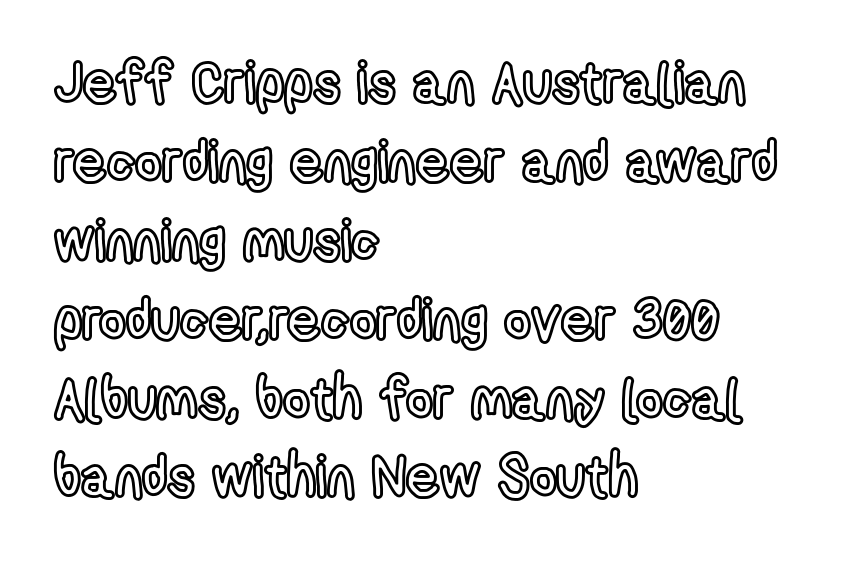
The image shows 58 px condensed type, upright; set left-aligned, normal line spacing (1.36x), normal letter spacing, not underlined; a medium x-height.
